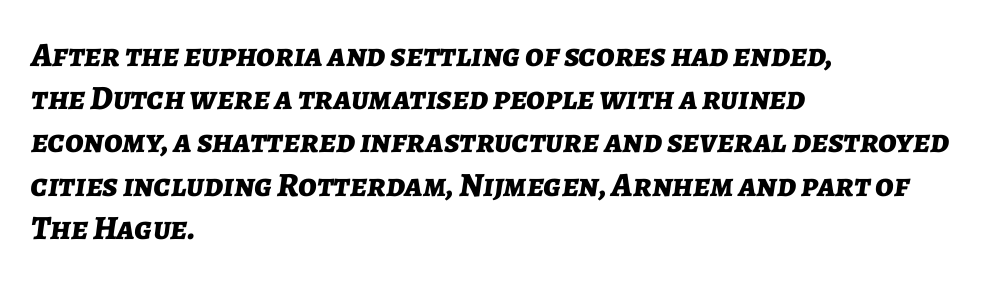
Q: Is the text bold? A: Yes.
Q: Is the text italic (slanted)? A: Yes, it leans right by about 7 degrees.
Q: Is the text underlined? A: No.
Q: How is the paragraph aligned? A: Left-aligned.
Q: Is the spacing between letters normal or unusually wide? A: Normal.
Q: Is the spacing between lines tight, normal or loose? A: Normal.
Q: Width (condensed, normal, or wide)? A: Normal.
Q: Stroke contrast? A: Low.
Q: x-height? A: Medium.
Q: Monospaced? A: No.
